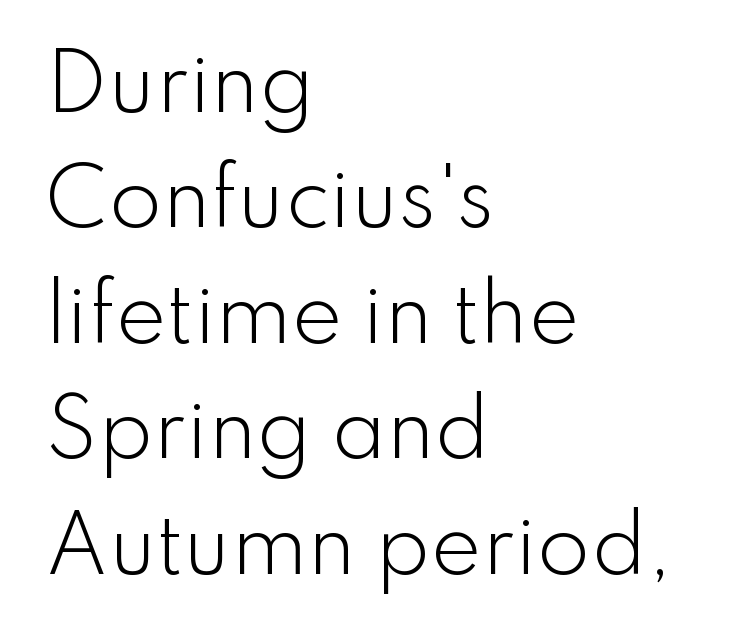
{"serif": "no", "italic": "no", "bold": "no", "weight": "light", "width": "normal", "stroke_contrast": "low", "x_height": "small", "monospaced": "no", "underline": "no", "align": "left", "line_spacing": "normal", "line_spacing_ratio": 1.5, "letter_spacing": "normal", "letter_spacing_em": 0.0, "glyph_px": 77}
